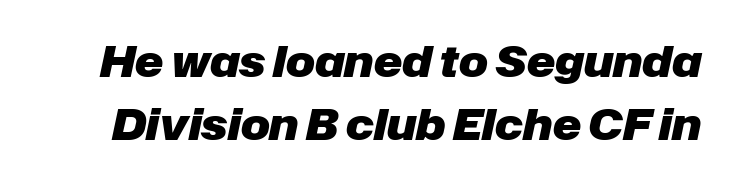
The image shows 43 px heavy type, italic (leaning right); set normal line spacing (1.47x), normal letter spacing, not underlined; low stroke contrast and a medium x-height.
